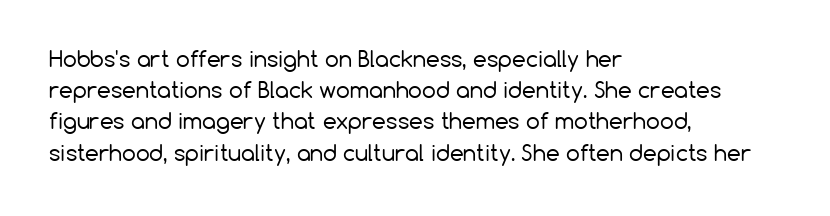
The image shows 22 px text type, upright; set left-aligned, normal line spacing (1.42x), normal letter spacing, not underlined.
